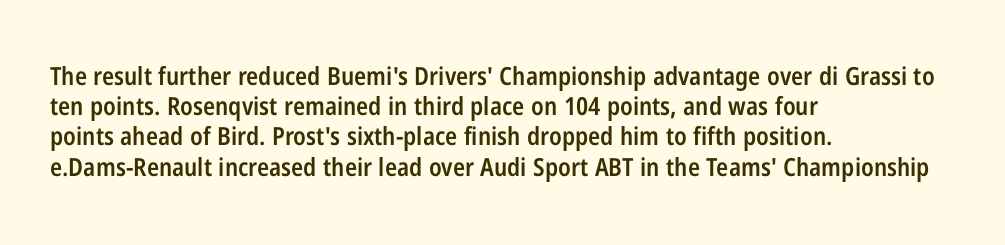
The image shows 25 px text type, upright; set left-aligned, line spacing 1.21x, normal letter spacing, not underlined.
